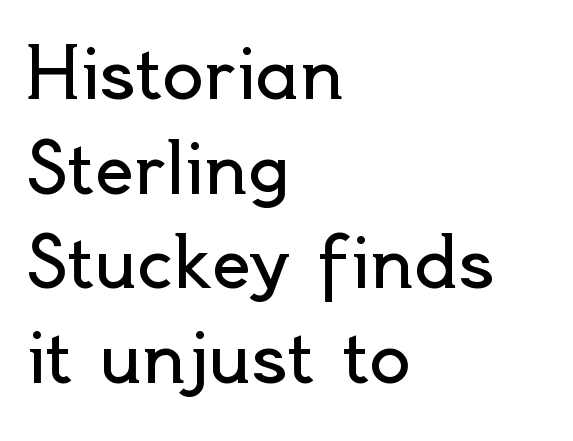
The baseline area is clear. This block has exactly the height ordinary leading produces. These lines were composed using upright roman letters. You could call the tracking neutral — neither tight nor loose. Counters stay open thanks to moderate or lighter strokes. Is the block centered? No — it sits flush against the left margin.
